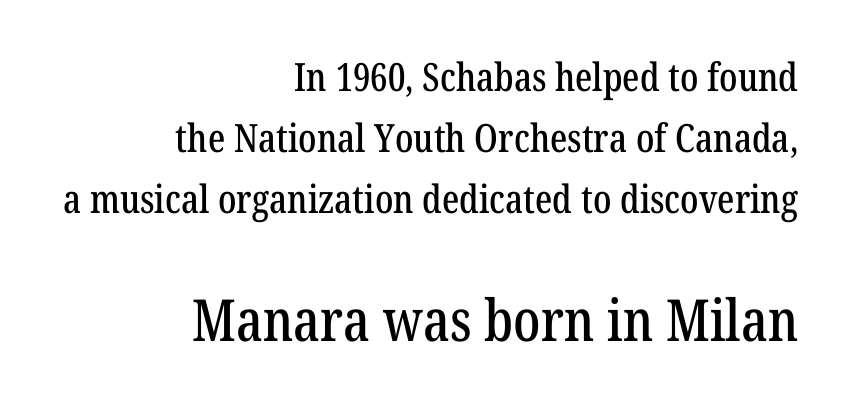
Q: Is the text italic (slanted)? A: No, it is upright.
Q: Is the typeface a serif or a sans-serif typeface? A: Serif.
Q: Is the text underlined? A: No.
Q: How is the paragraph aligned? A: Right-aligned.
Q: Is the spacing between letters normal or unusually wide? A: Normal.
Q: Is the spacing between lines tight, normal or loose? A: Normal.
Q: Which block of text is set in a larger size, the first (top) or the second (bottom)? A: The second (bottom) one.
Q: Width (condensed, normal, or wide)? A: Condensed.
Q: Stroke contrast? A: Low.
Q: x-height? A: Medium.
Q: Monospaced? A: No.
